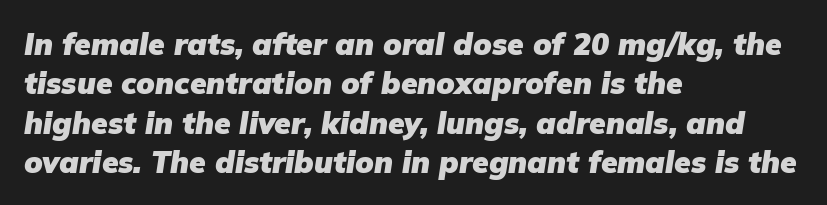
The image shows 30 px heavy type, italic (leaning right); set left-aligned, normal line spacing (1.31x), normal letter spacing, not underlined; low stroke contrast and a medium x-height.
